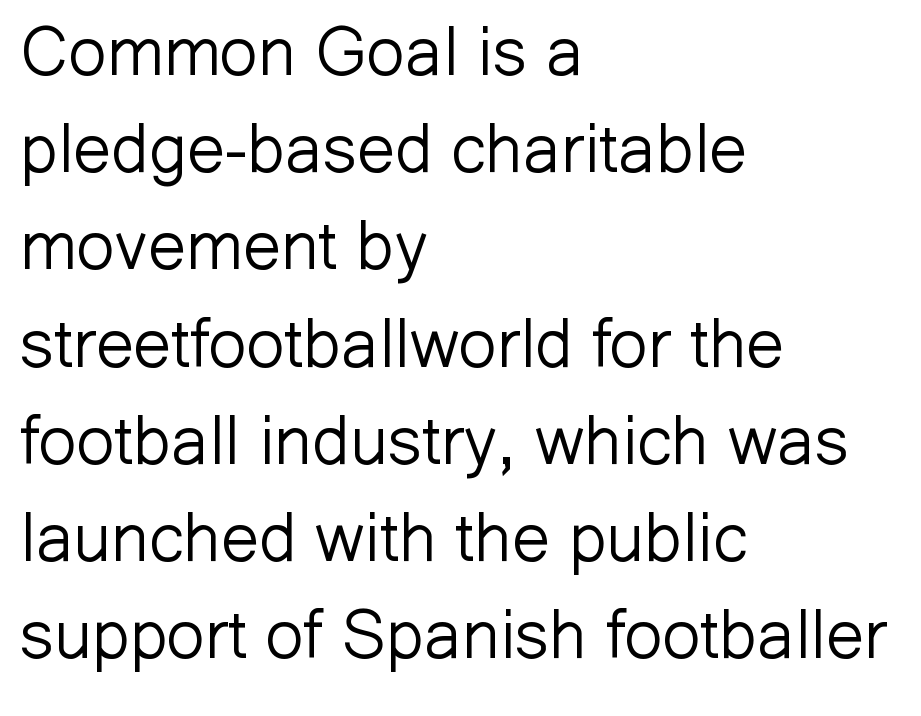
Q: Is the text bold? A: No.
Q: Is the text italic (slanted)? A: No, it is upright.
Q: Is the typeface a serif or a sans-serif typeface? A: Sans-serif.
Q: Is the text underlined? A: No.
Q: How is the paragraph aligned? A: Left-aligned.
Q: Is the spacing between letters normal or unusually wide? A: Normal.
Q: Is the spacing between lines tight, normal or loose? A: Normal.
Q: Width (condensed, normal, or wide)? A: Normal.
Q: Stroke contrast? A: Low.
Q: x-height? A: Medium.
Q: Monospaced? A: No.
